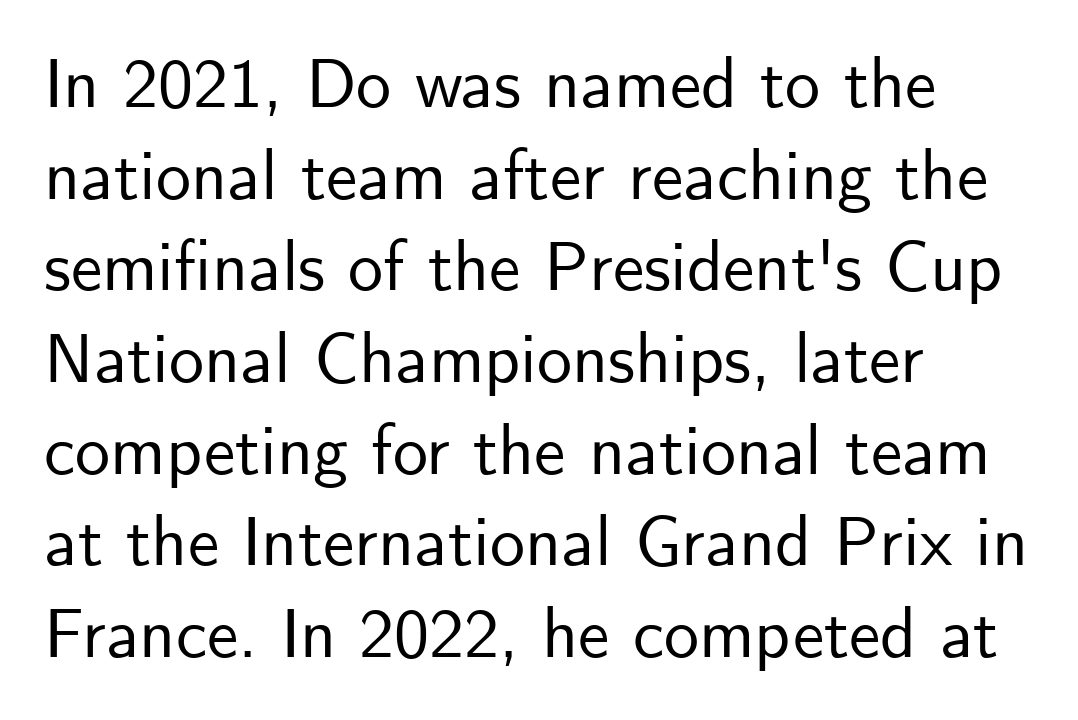
The image shows 70 px sans-serif type, upright; set left-aligned, normal line spacing (1.31x), normal letter spacing, not underlined; low stroke contrast and a small x-height.
